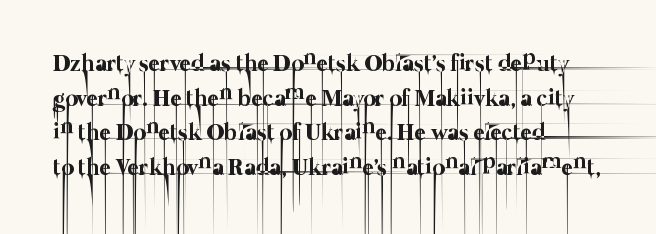
{"bold": "no", "underline": "no", "align": "left", "line_spacing": "normal", "line_spacing_ratio": 1.44, "letter_spacing": "normal", "letter_spacing_em": 0.0, "glyph_px": 24}
